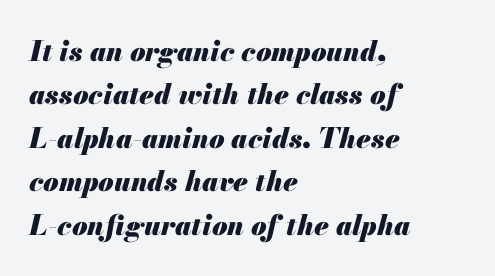
{"italic": "yes", "lean": "right", "slant_degrees": 13, "bold": "yes", "weight": "heavy", "width": "normal", "stroke_contrast": "medium", "x_height": "small", "monospaced": "no", "underline": "no", "align": "left", "line_spacing": "normal", "line_spacing_ratio": 1.55, "letter_spacing": "normal", "letter_spacing_em": 0.0, "glyph_px": 28}
